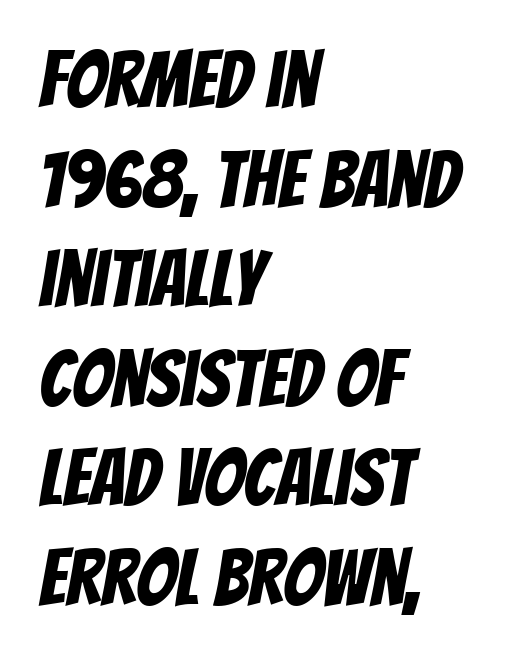
{"serif": "no", "width": "condensed", "stroke_contrast": "low", "x_height": "large", "monospaced": "no", "underline": "no", "align": "left", "line_spacing": "normal", "line_spacing_ratio": 1.26, "letter_spacing": "normal", "letter_spacing_em": 0.0, "glyph_px": 79}
